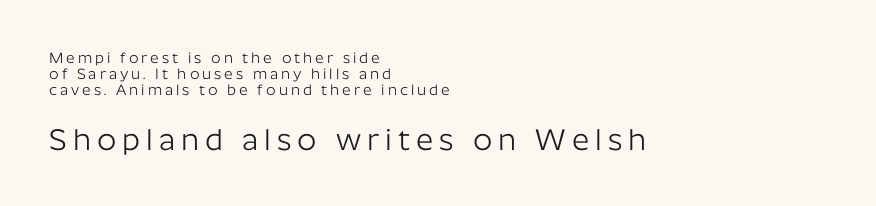
Q: Is the text bold? A: No.
Q: Is the text italic (slanted)? A: No, it is upright.
Q: Is the typeface a serif or a sans-serif typeface? A: Sans-serif.
Q: Is the text underlined? A: No.
Q: How is the paragraph aligned? A: Left-aligned.
Q: Is the spacing between letters normal or unusually wide? A: Unusually wide.
Q: Is the spacing between lines tight, normal or loose? A: Tight.
Q: Which block of text is set in a larger size, the first (top) or the second (bottom)? A: The second (bottom) one.
Q: Width (condensed, normal, or wide)? A: Normal.
Q: Stroke contrast? A: Low.
Q: x-height? A: Medium.
Q: Monospaced? A: No.
